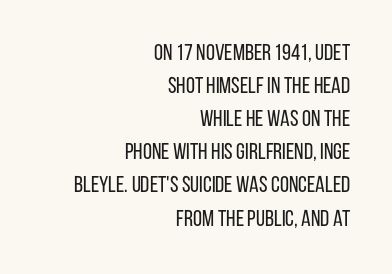
{"italic": "no", "bold": "no", "underline": "no", "align": "right", "line_spacing": "normal", "line_spacing_ratio": 1.44, "letter_spacing": "normal", "letter_spacing_em": 0.0, "glyph_px": 23}
